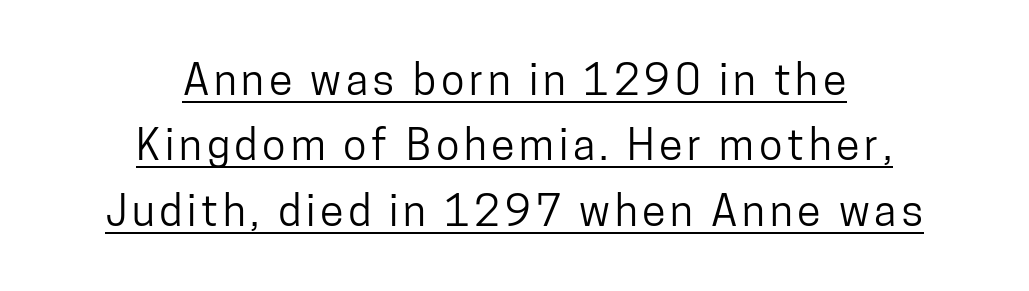
{"serif": "no", "italic": "no", "width": "condensed", "stroke_contrast": "low", "x_height": "medium", "monospaced": "no", "underline": "yes", "align": "center", "line_spacing": "normal", "line_spacing_ratio": 1.52, "glyph_px": 43}
